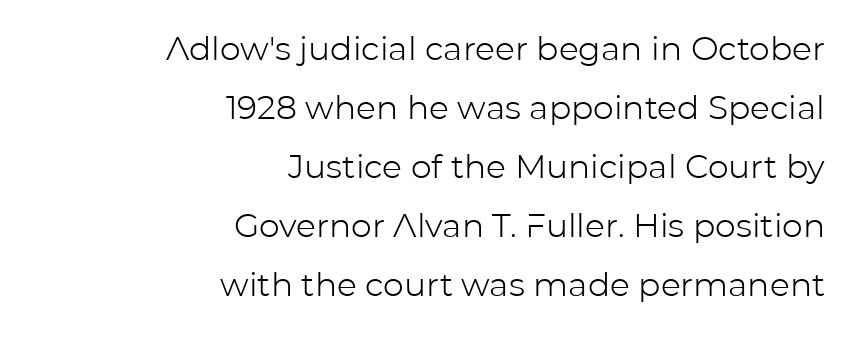
The horizontal fit of the characters is conventional and even. Grotesque or geometric, the face here clearly has no serifs. Ordinary non-slanted type is in use. These lines are set flush right with a ragged left edge.
